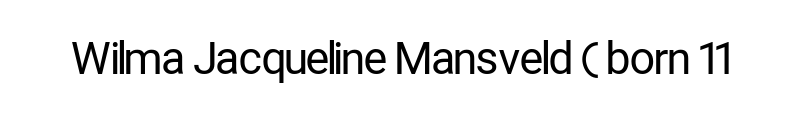
The letterforms sit shoulder to shoulder at normal distance. Typographically, this falls in the sans-serif category. Each row of text sits above clean, open space. Varying glyph widths throughout — classic text-font behaviour. A typesetter would mark this as roman, not italic.
